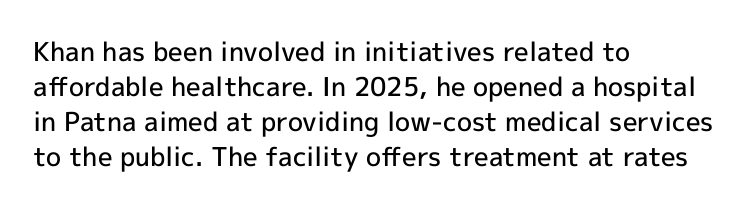
Q: Is the text bold? A: Semi-bold.
Q: Is the text italic (slanted)? A: No, it is upright.
Q: Is the text underlined? A: No.
Q: How is the paragraph aligned? A: Left-aligned.
Q: Is the spacing between letters normal or unusually wide? A: Normal.
Q: Is the spacing between lines tight, normal or loose? A: Normal.
